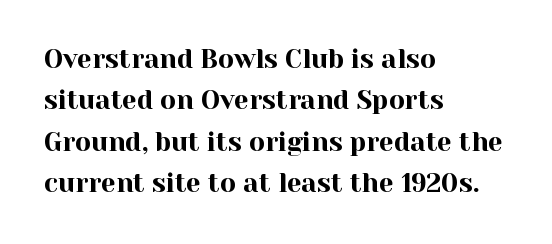
{"italic": "no", "underline": "no", "align": "left", "line_spacing": "normal", "line_spacing_ratio": 1.59, "letter_spacing": "normal", "letter_spacing_em": 0.0, "glyph_px": 26}
